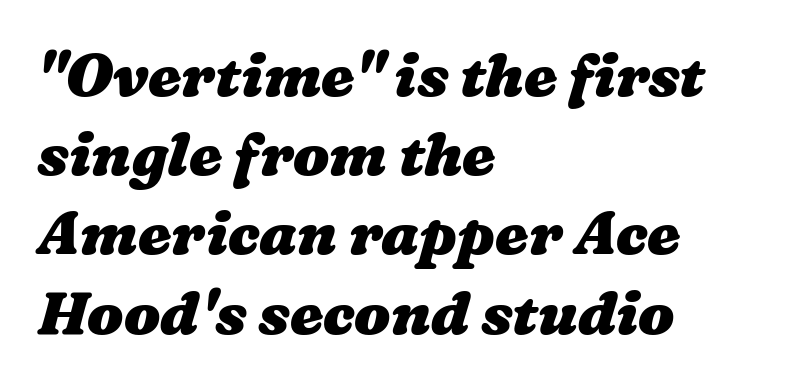
Q: Is the text bold? A: Yes.
Q: Is the text underlined? A: No.
Q: How is the paragraph aligned? A: Left-aligned.
Q: Is the spacing between letters normal or unusually wide? A: Normal.
Q: Is the spacing between lines tight, normal or loose? A: Normal.
Q: Width (condensed, normal, or wide)? A: Wide.
Q: Stroke contrast? A: Medium.
Q: x-height? A: Medium.
Q: Monospaced? A: No.
